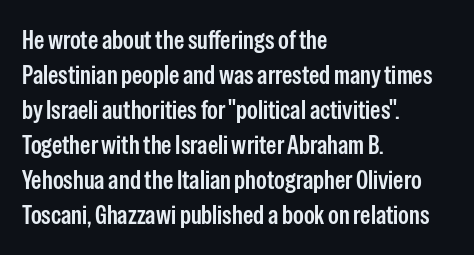
Q: Is the text italic (slanted)? A: No, it is upright.
Q: Is the text underlined? A: No.
Q: How is the paragraph aligned? A: Left-aligned.
Q: Is the spacing between letters normal or unusually wide? A: Normal.
Q: Is the spacing between lines tight, normal or loose? A: Normal.
